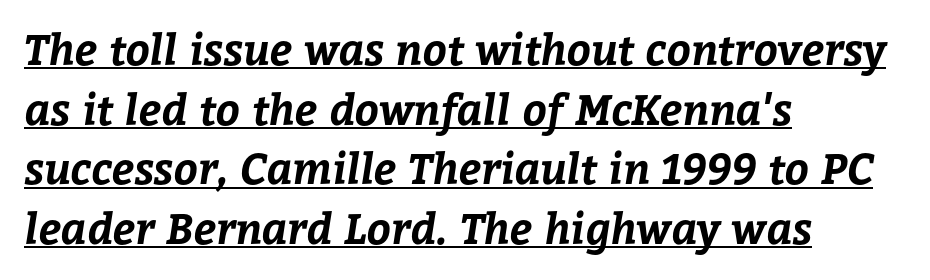
The image shows 42 px bold type; set left-aligned, normal line spacing (1.42x), normal letter spacing, underlined; low stroke contrast and a medium x-height.
